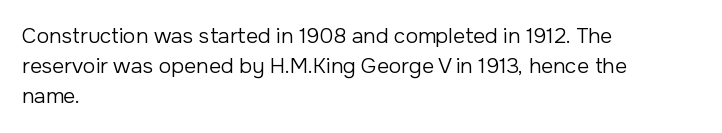
Regarding leading, the lines here are spaced in the standard way. Underline: absent. A classic flush-left, rag-right setting is used for this passage. Every character sits straight up, as roman type does.
